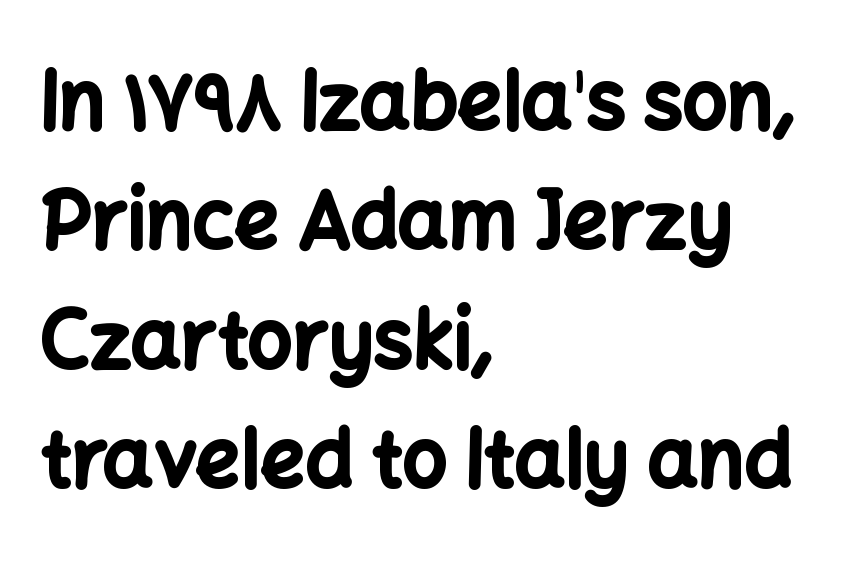
What weight is shown? A full bold with thick strokes. The glyphs in this specimen are sans serif. Spacing verdict: proportional, widths tailored to each character. Nobody touched the tracking dial on this one. A classic flush-left, rag-right setting is used for this passage.
